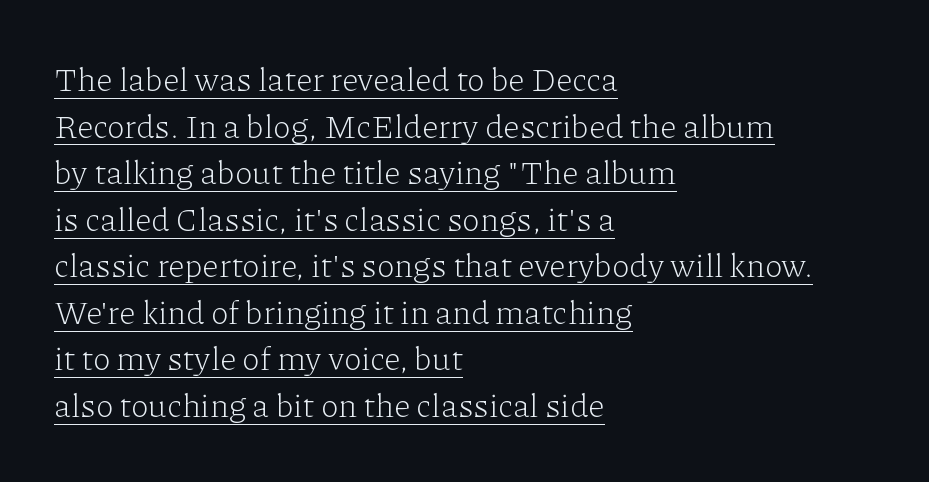
The image shows 33 px light serif type, upright; set left-aligned, normal line spacing (1.41x), normal letter spacing, underlined; low stroke contrast and a medium x-height.
